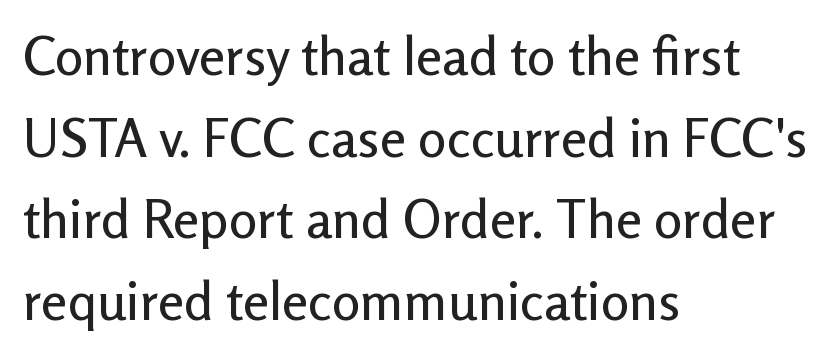
The image shows 53 px sans-serif type, upright; set left-aligned, normal line spacing (1.54x), normal letter spacing, not underlined; low stroke contrast and a medium x-height.
